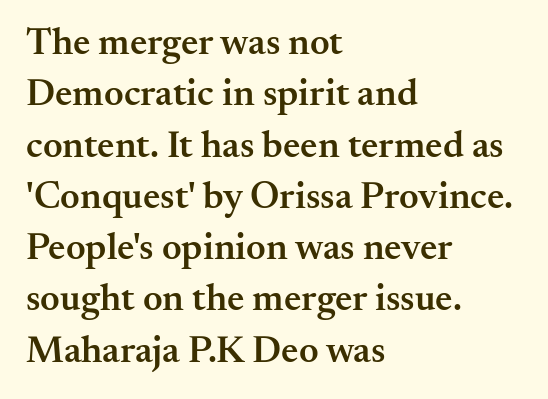
The image shows 38 px semibold serif type, upright; set left-aligned, normal line spacing (1.35x), normal letter spacing, not underlined; medium stroke contrast and a small x-height.
